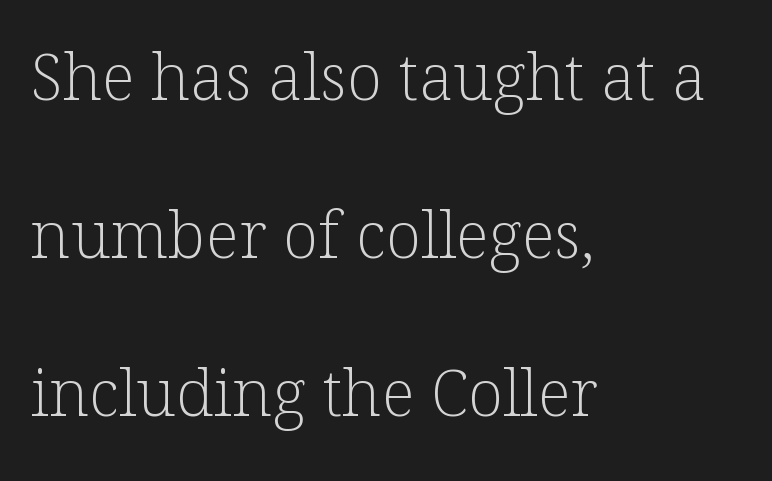
{"serif": "yes", "italic": "no", "bold": "no", "weight": "light", "width": "normal", "stroke_contrast": "low", "x_height": "medium", "monospaced": "no", "underline": "no", "align": "left", "line_spacing": "loose", "line_spacing_ratio": 2.43, "letter_spacing": "normal", "letter_spacing_em": 0.0, "glyph_px": 65}
